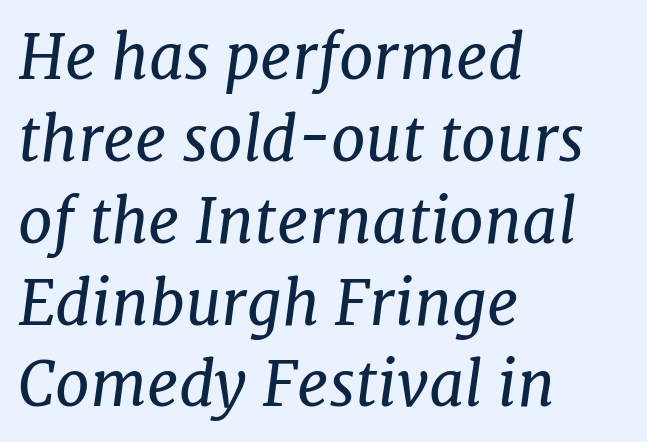
The space directly below the letters is spotless. The cut favours lightness, reaching ordinary text weight at its darkest. Every row of glyphs begins at an identical x-position on the left. Here the glyphs are tracked normally, forming tight word shapes.
